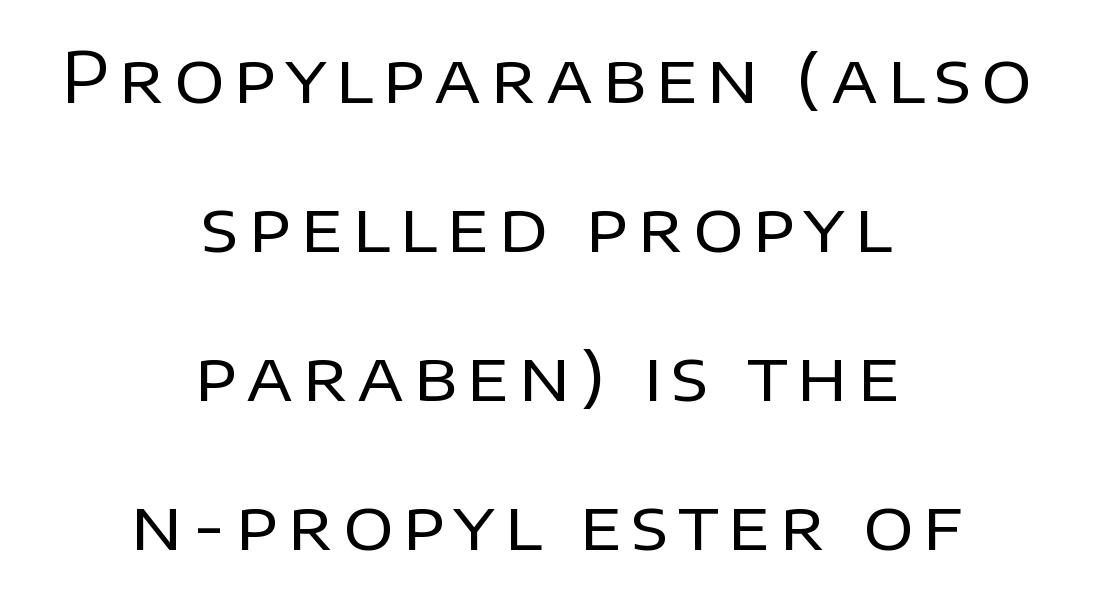
The image shows 70 px regular-weight sans-serif type, upright; set centered, loose line spacing (2.13x), not underlined; low stroke contrast and a large x-height.
